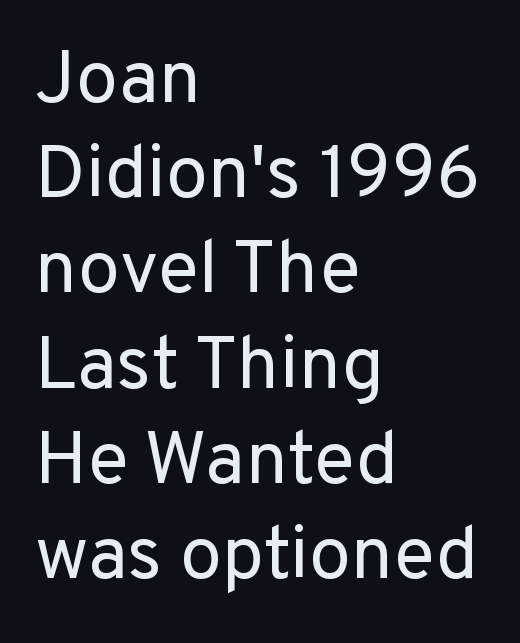
The image shows 75 px regular-weight sans-serif type, upright; set left-aligned, normal line spacing (1.27x), normal letter spacing, not underlined; low stroke contrast and a medium x-height.
